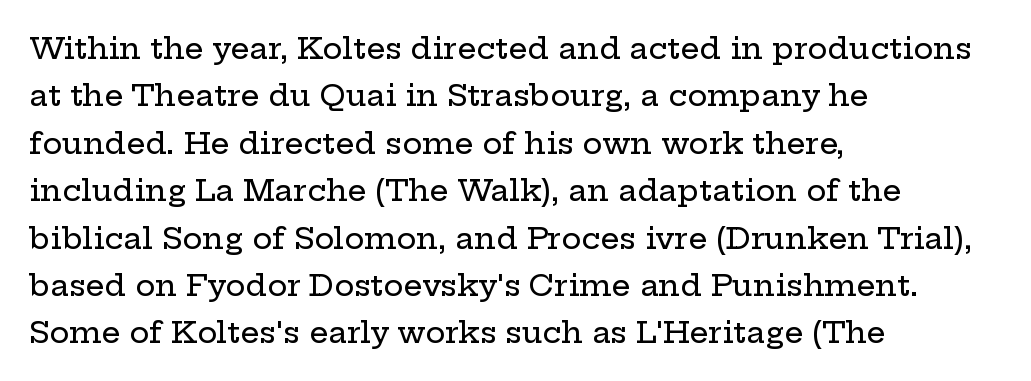
Letterform terminals end in serifs throughout the passage. The letters stand upright; this is a roman face. Characters follow at the spacing the type designer built in. Beneath every word, the page is bare. The ragged edge is on the right, which tells us the setting is flush left. Character widths vary here, with narrow letters taking less room than wide ones.
